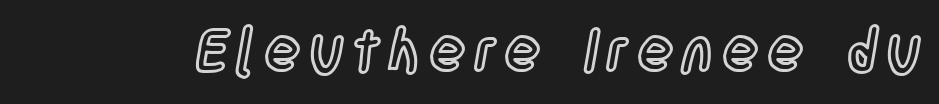
{"width": "condensed", "x_height": "large", "monospaced": "no", "underline": "no", "glyph_px": 60}
